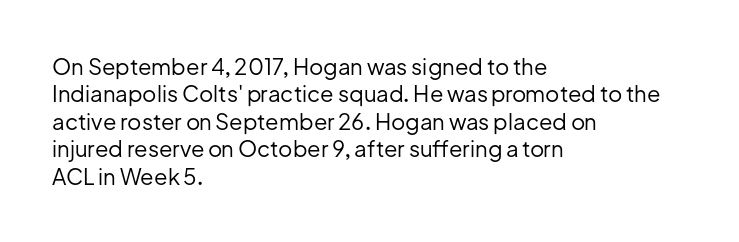
The image shows 22 px text type, upright; set left-aligned, normal line spacing (1.25x), normal letter spacing, not underlined.
